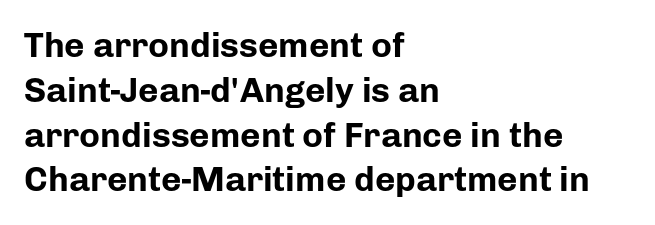
{"serif": "no", "italic": "no", "bold": "yes", "weight": "bold", "width": "normal", "stroke_contrast": "low", "x_height": "medium", "monospaced": "no", "underline": "no", "align": "left", "line_spacing": "normal", "line_spacing_ratio": 1.28, "letter_spacing": "normal", "letter_spacing_em": 0.0, "glyph_px": 35}
